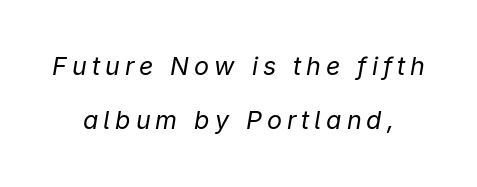
{"italic": "yes", "lean": "right", "slant_degrees": 9, "bold": "no", "underline": "no", "align": "center", "line_spacing": "loose", "line_spacing_ratio": 2.18, "letter_spacing": "wide", "letter_spacing_em": 0.2, "glyph_px": 25}
